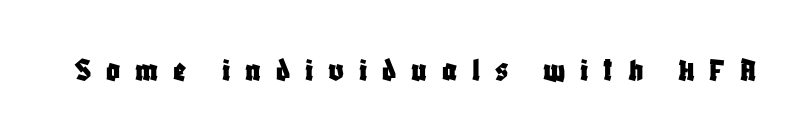
{"serif": "no", "italic": "no", "width": "condensed", "stroke_contrast": "low", "x_height": "large", "monospaced": "no", "underline": "no", "letter_spacing": "wide", "letter_spacing_em": 0.44, "glyph_px": 34}
